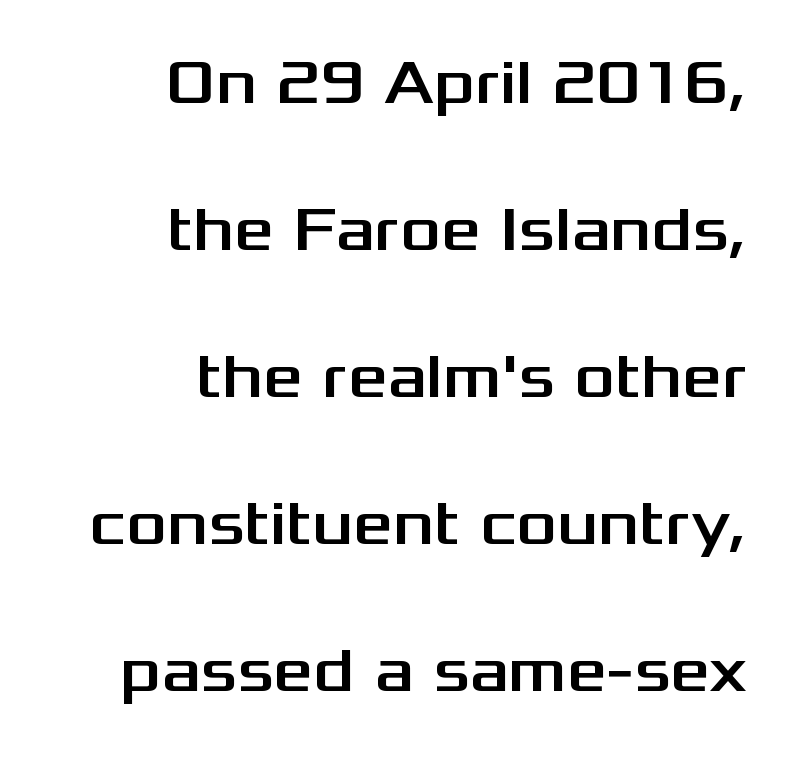
The compositor pushed each line to the right boundary. Interline gaps are noticeably wide in this sample. Unlike italic type, these characters show no tilt at all. The font family rendered here belongs to the sans-serif group. How are the letters spaced? Ordinarily, with no added tracking.
